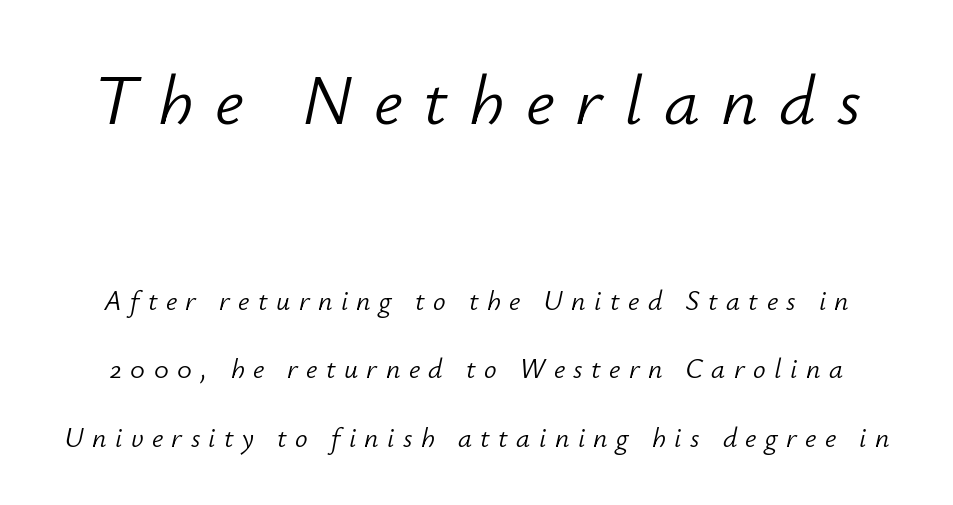
Q: Is the text bold? A: No.
Q: Is the text italic (slanted)? A: Yes, it leans right by about 12 degrees.
Q: Is the text underlined? A: No.
Q: Is the spacing between letters normal or unusually wide? A: Unusually wide.
Q: Is the spacing between lines tight, normal or loose? A: Loose.
Q: Which block of text is set in a larger size, the first (top) or the second (bottom)? A: The first (top) one.
Q: Width (condensed, normal, or wide)? A: Normal.
Q: Stroke contrast? A: Low.
Q: x-height? A: Small.
Q: Monospaced? A: No.
